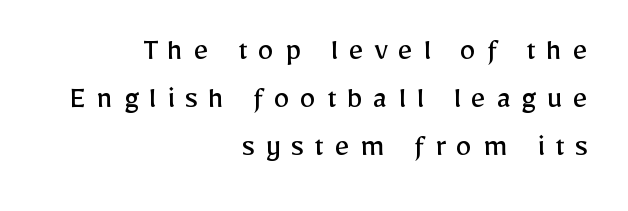
The image shows 33 px regular-weight sans-serif type, upright; set right-aligned, normal line spacing (1.46x), unusually wide letter spacing (+0.31 em), not underlined; low stroke contrast and a medium x-height.
